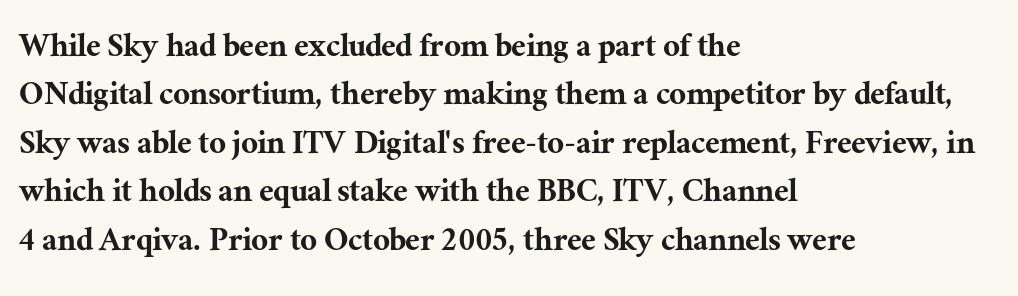
Q: Is the text italic (slanted)? A: No, it is upright.
Q: Is the typeface a serif or a sans-serif typeface? A: Serif.
Q: Is the text underlined? A: No.
Q: How is the paragraph aligned? A: Left-aligned.
Q: Is the spacing between letters normal or unusually wide? A: Normal.
Q: Is the spacing between lines tight, normal or loose? A: Normal.
Q: Width (condensed, normal, or wide)? A: Normal.
Q: Stroke contrast? A: Medium.
Q: x-height? A: Medium.
Q: Monospaced? A: No.
